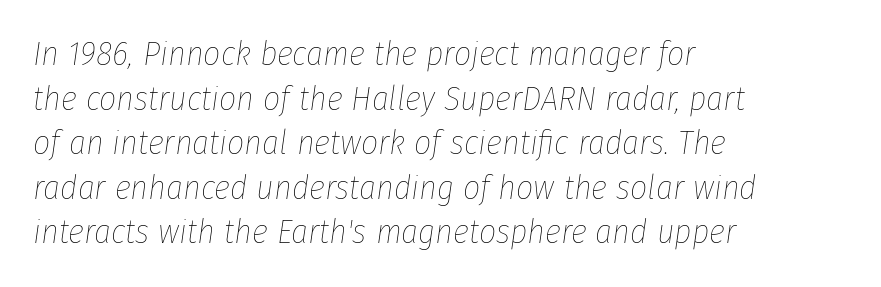
The image shows 34 px thin, condensed type, italic (leaning right); set left-aligned, normal line spacing (1.31x), normal letter spacing, not underlined; low stroke contrast and a medium x-height.
